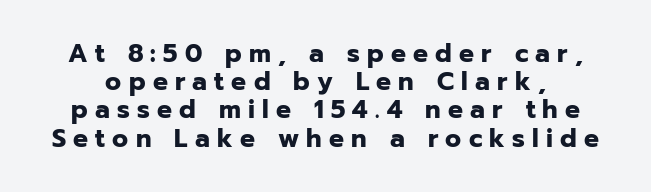
Q: Is the text bold? A: Yes.
Q: Is the text italic (slanted)? A: No, it is upright.
Q: Is the text underlined? A: No.
Q: Is the spacing between letters normal or unusually wide? A: Unusually wide.
Q: Is the spacing between lines tight, normal or loose? A: Tight.
